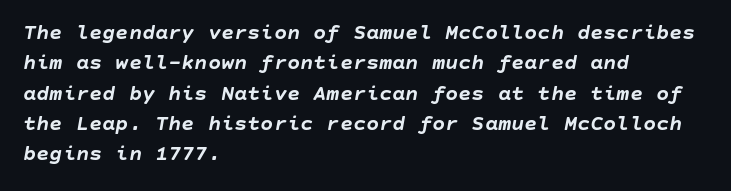
Beneath every word, the page is bare. Emphasis-style slanted type is in use. Vertical spacing — default. Line beginnings align vertically; line endings do not.
